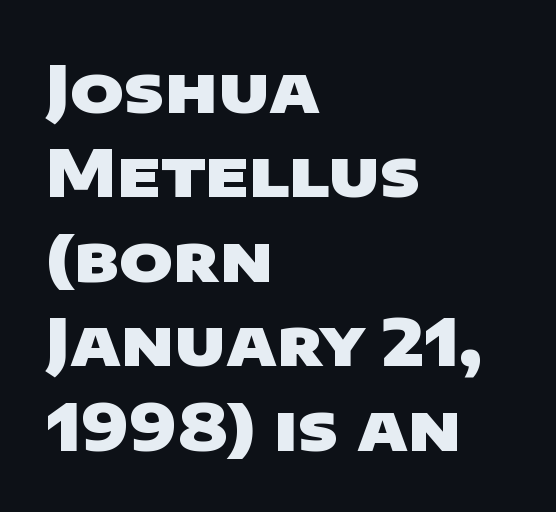
The gap between lines stays unmarked. Pretty heavy lettering here — definitely bold. Is this a sans? Yes — the strokes have no serifs. Observe the ordinary spacing: letters are neighbours, not strangers.
